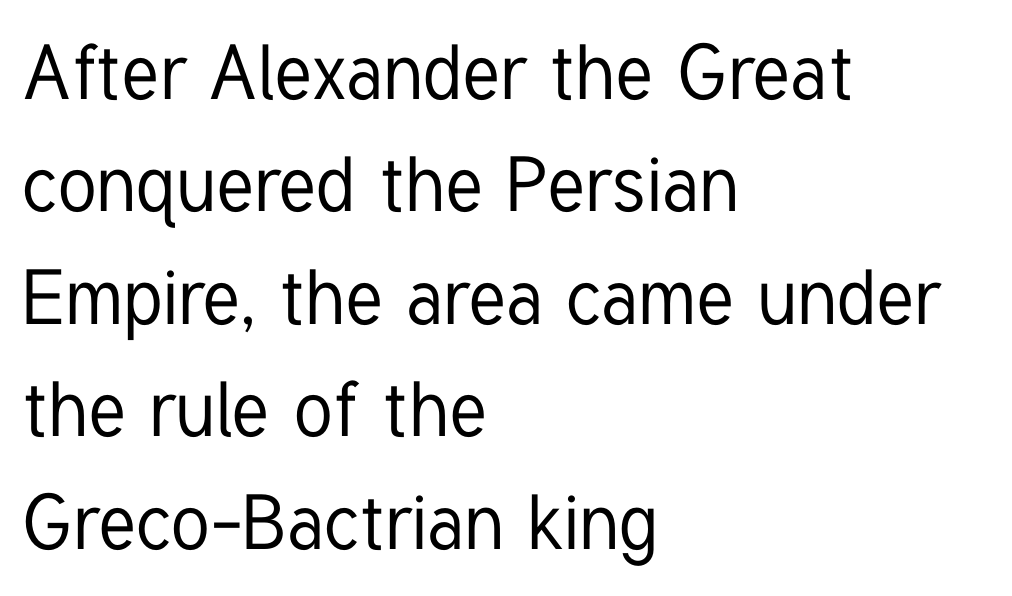
The image shows 77 px condensed sans-serif type, upright; set left-aligned, normal line spacing (1.46x), normal letter spacing, not underlined; low stroke contrast and a medium x-height.
